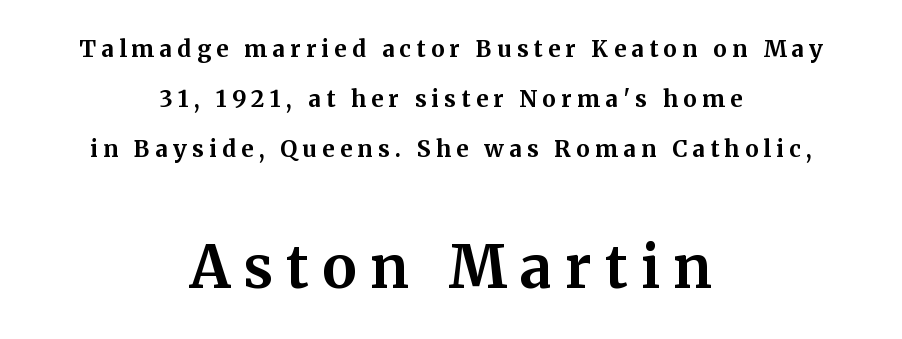
{"serif": "yes", "italic": "no", "bold": "yes", "weight": "bold", "width": "normal", "stroke_contrast": "medium", "x_height": "medium", "monospaced": "no", "underline": "no", "align": "center", "line_spacing": "loose", "line_spacing_ratio": 2.17, "letter_spacing": "wide", "letter_spacing_em": 0.23, "larger_block": "second", "size_ratio": 2.52, "glyph_px": 58}
